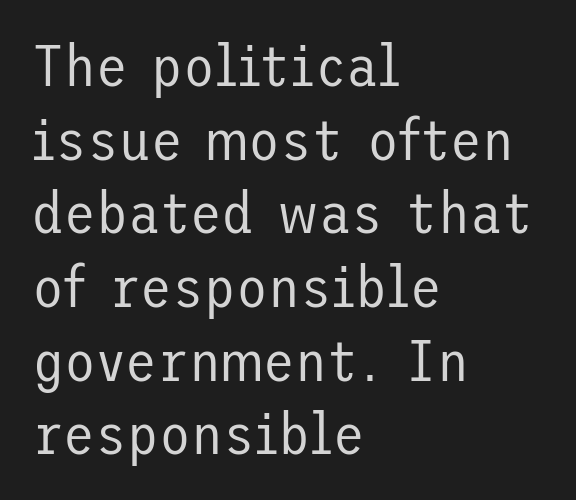
A light-to-regular cut is what we see here. Evenly set lines give the paragraph a standard silhouette. Horizontally, the lines are justified to the leading edge only. Inter-character spacing is left at the font's built-in metrics.
